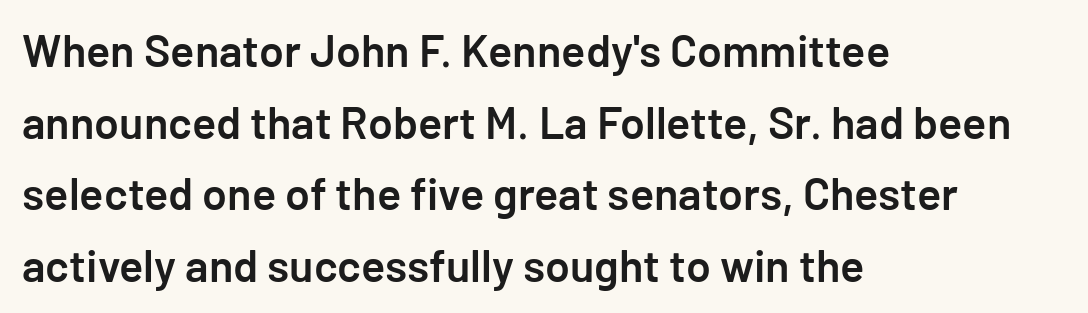
The image shows 45 px semibold sans-serif type, upright; set left-aligned, normal line spacing (1.59x), normal letter spacing, not underlined; low stroke contrast and a medium x-height.
